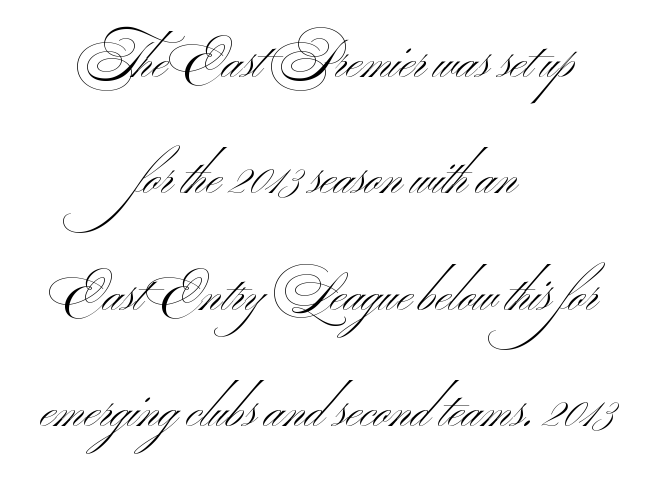
Q: Is the text bold? A: No.
Q: Is the typeface a serif or a sans-serif typeface? A: Sans-serif.
Q: Is the text underlined? A: No.
Q: How is the paragraph aligned? A: Centered.
Q: Is the spacing between letters normal or unusually wide? A: Normal.
Q: Is the spacing between lines tight, normal or loose? A: Loose.
Q: Width (condensed, normal, or wide)? A: Wide.
Q: Stroke contrast? A: Medium.
Q: x-height? A: Small.
Q: Monospaced? A: No.
